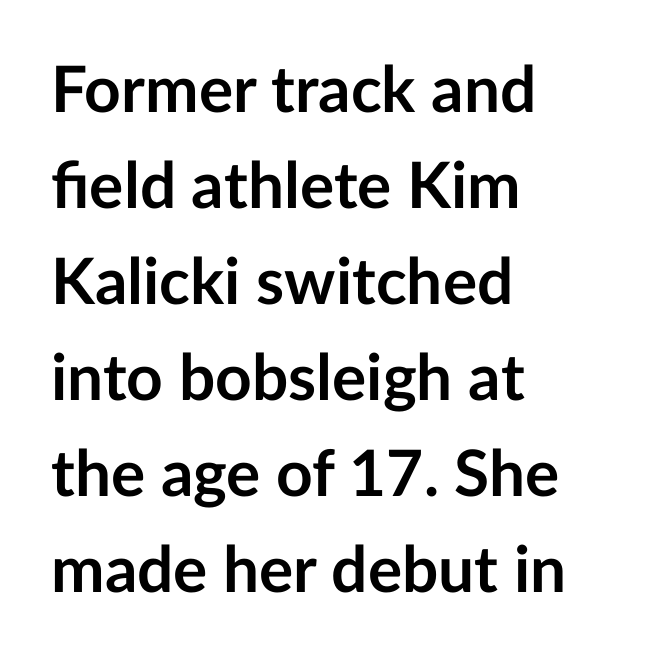
The image shows 64 px semibold sans-serif type, upright; set left-aligned, normal line spacing (1.5x), normal letter spacing, not underlined; low stroke contrast and a medium x-height.
